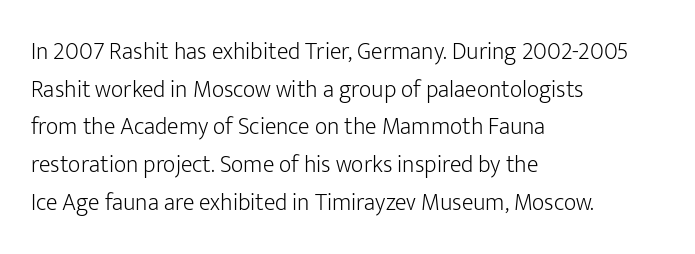
The image shows 24 px text type, upright; set left-aligned, normal line spacing (1.57x), normal letter spacing, not underlined.
